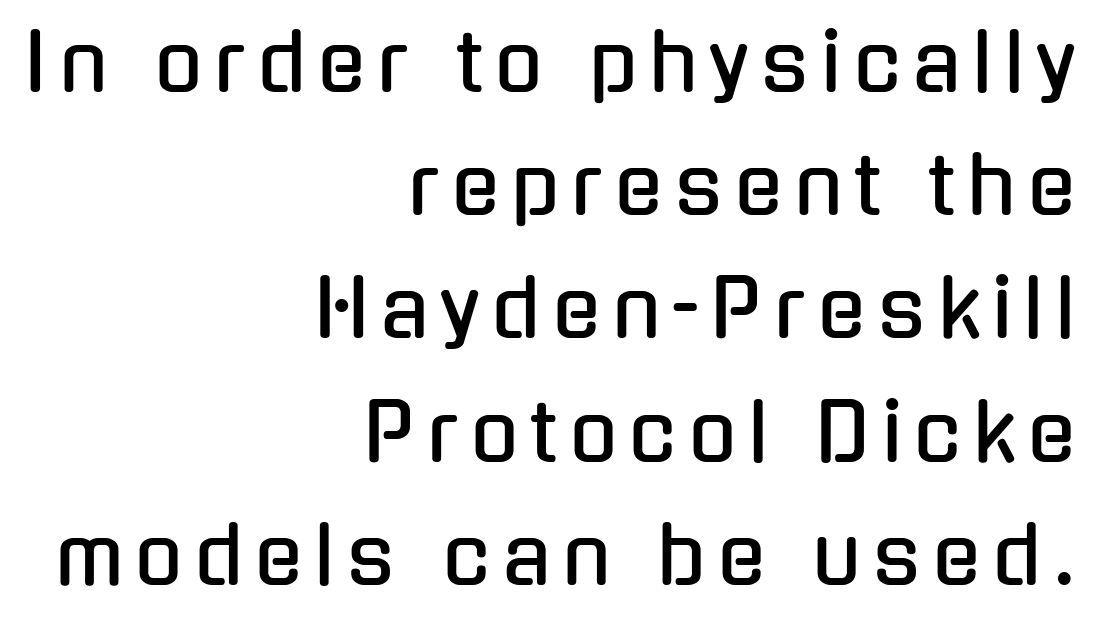
The leading is moderate, giving the passage an even texture. This rendering employs a face without finishing strokes, i.e., a sans-serif. The letters stand straight up with perfectly vertical stems. A student would call this right alignment; a typographer would say flush right, rag left. Here the designer chose a conventional face with non-uniform glyph widths. Clear beneath every line of the passage.
